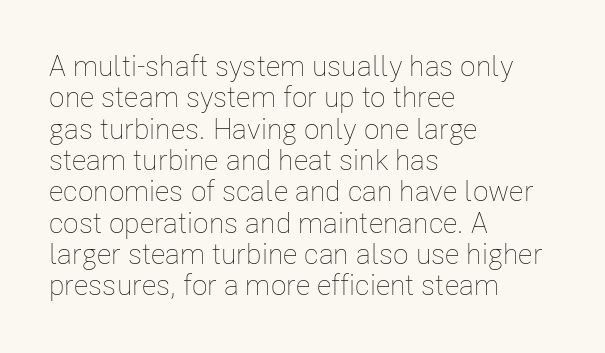
{"italic": "no", "bold": "no", "weight": "thin", "width": "condensed", "stroke_contrast": "low", "x_height": "medium", "monospaced": "no", "underline": "no", "align": "left", "line_spacing": "tight", "line_spacing_ratio": 1.08, "letter_spacing": "normal", "letter_spacing_em": 0.0, "glyph_px": 29}
